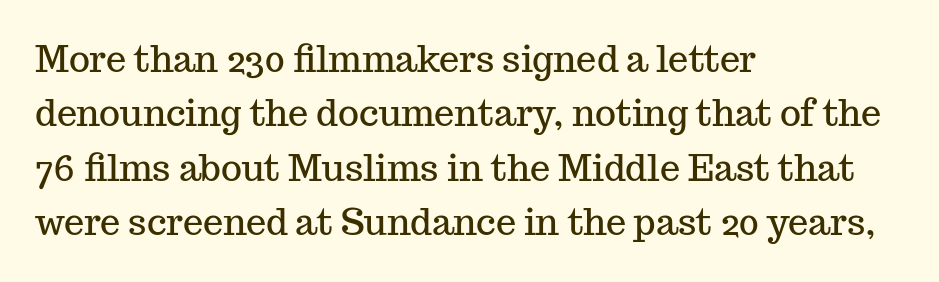
Q: Is the text italic (slanted)? A: No, it is upright.
Q: Is the typeface a serif or a sans-serif typeface? A: Serif.
Q: Is the text underlined? A: No.
Q: How is the paragraph aligned? A: Left-aligned.
Q: Is the spacing between letters normal or unusually wide? A: Normal.
Q: Is the spacing between lines tight, normal or loose? A: Normal.
Q: Width (condensed, normal, or wide)? A: Normal.
Q: Stroke contrast? A: Medium.
Q: x-height? A: Medium.
Q: Monospaced? A: No.
